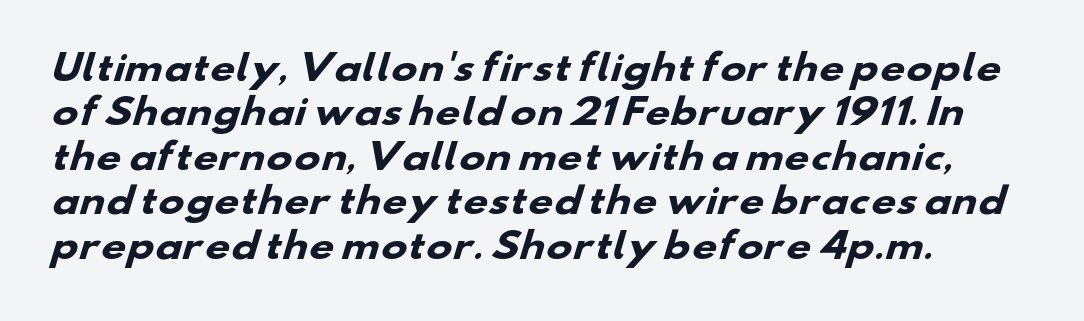
The image shows 35 px heavy, wide sans-serif type; set left-aligned, normal line spacing (1.27x), normal letter spacing, not underlined; low stroke contrast and a small x-height.
